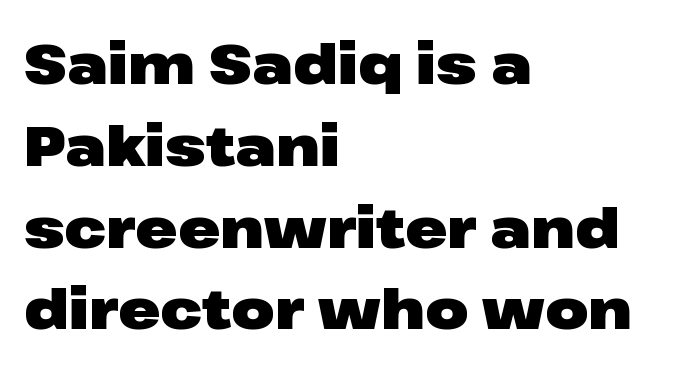
{"serif": "no", "italic": "no", "bold": "yes", "weight": "heavy", "width": "wide", "stroke_contrast": "low", "x_height": "medium", "monospaced": "no", "underline": "no", "align": "left", "line_spacing": "normal", "line_spacing_ratio": 1.46, "letter_spacing": "normal", "letter_spacing_em": 0.0, "glyph_px": 56}
